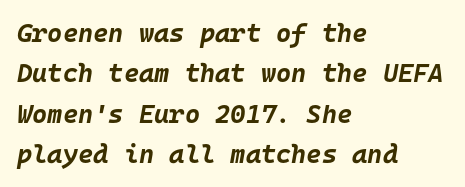
Q: Is the text bold? A: Yes.
Q: Is the text italic (slanted)? A: Yes, it leans right by about 10 degrees.
Q: Is the text underlined? A: No.
Q: How is the paragraph aligned? A: Left-aligned.
Q: Is the spacing between letters normal or unusually wide? A: Normal.
Q: Is the spacing between lines tight, normal or loose? A: Normal.
